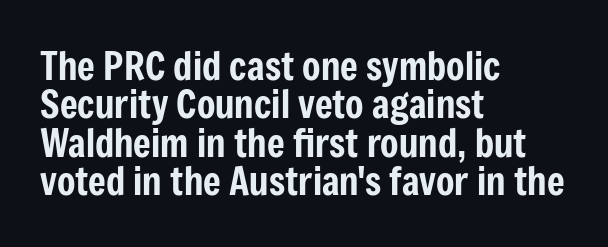
The passage shown is typeset with a sans-serif family. Nobody touched the tracking dial on this one. Think of a printed novel: that variable character pitch is what you see here. Regarding leading, the lines here are crowded together. Is the block centered? No — it sits flush against the left margin.
